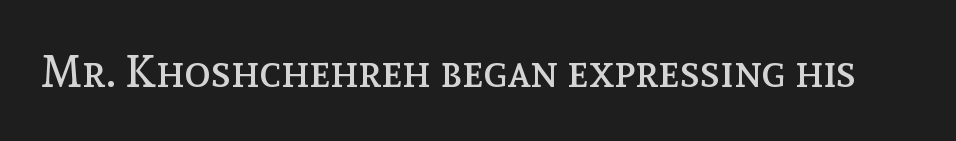
Q: Is the text bold? A: No.
Q: Is the text italic (slanted)? A: No, it is upright.
Q: Is the text underlined? A: No.
Q: Is the spacing between letters normal or unusually wide? A: Normal.
Q: Width (condensed, normal, or wide)? A: Normal.
Q: x-height? A: Medium.
Q: Monospaced? A: No.
